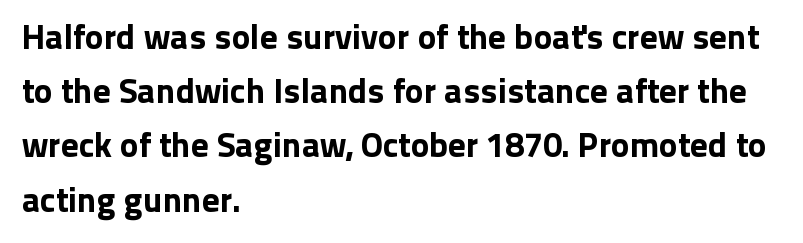
{"serif": "no", "italic": "no", "width": "normal", "stroke_contrast": "low", "x_height": "medium", "monospaced": "no", "underline": "no", "align": "left", "line_spacing": "normal", "line_spacing_ratio": 1.55, "letter_spacing": "normal", "letter_spacing_em": 0.0, "glyph_px": 35}
